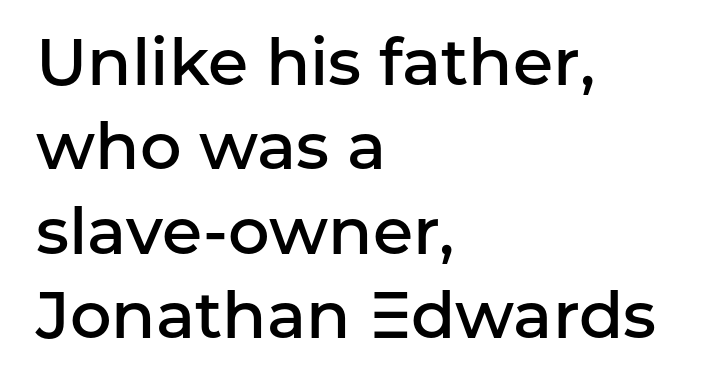
The image shows 65 px semibold sans-serif type, upright; set left-aligned, normal line spacing (1.3x), normal letter spacing, not underlined; low stroke contrast and a medium x-height.
